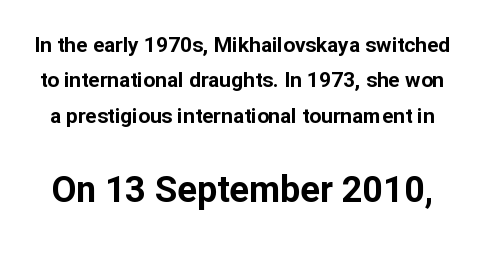
Strong, thick strokes mark this as bold type. Do the characters align in a grid? No, the font is proportional. If you squint, the bottom block still reads clearly — it's the larger of the two. Whoever set this chose a conventional vertical rhythm. Unlike italic type, these characters show no tilt at all.
